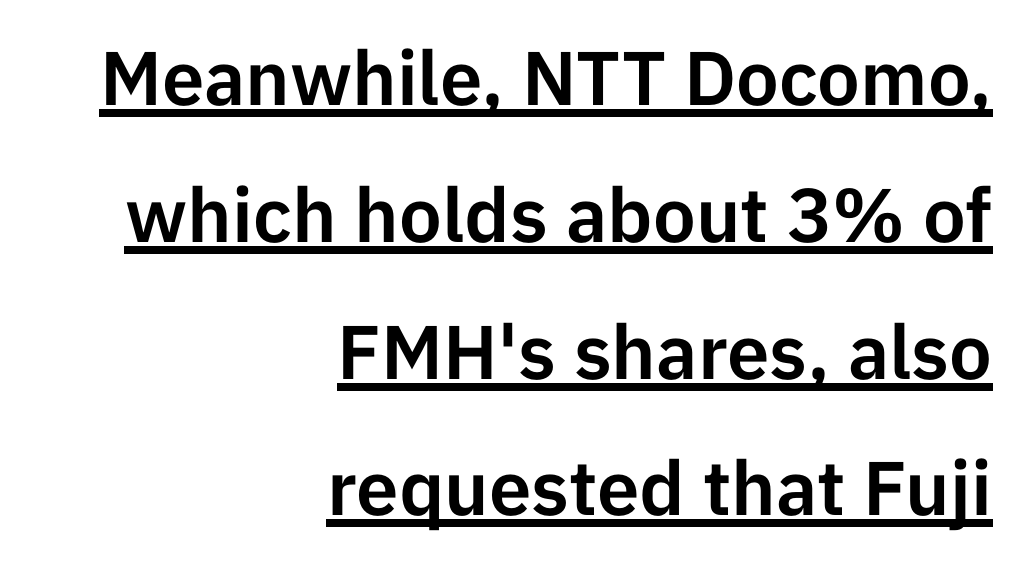
The image shows 76 px sans-serif type, upright; set right-aligned, line spacing 1.8x, normal letter spacing, underlined; low stroke contrast and a medium x-height.
